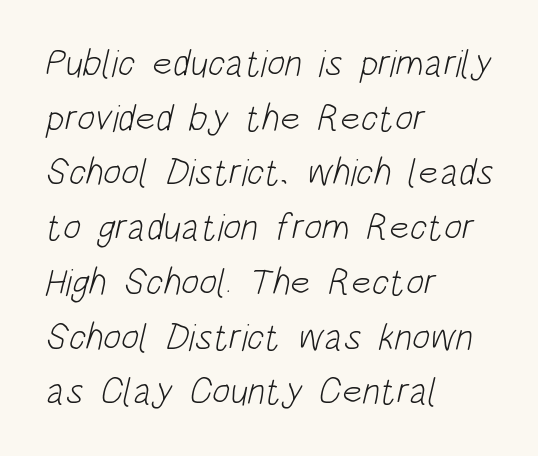
Reading down the block, your eye returns to a fixed left position each line. Compared with a typical body face, this is equally light or lighter still. Nope, no serifs anywhere on these letters. Tracking value appears to be zero — textbook default spacing.
